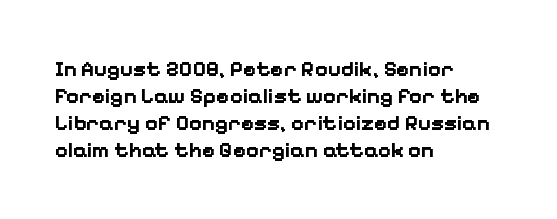
A typesetter would mark this as roman, not italic. What stands out about the letter spacing? Nothing — it is the standard amount. The baseline area is clear. Caption: bold face, heavy strokes.
